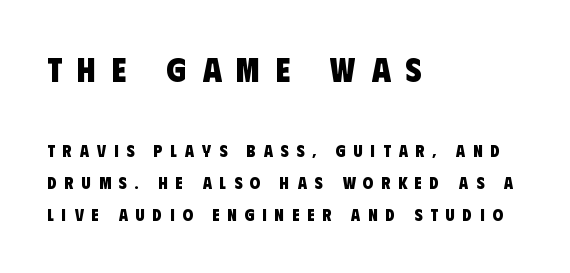
{"serif": "no", "bold": "yes", "weight": "heavy", "width": "condensed", "stroke_contrast": "low", "x_height": "large", "monospaced": "no", "underline": "no", "align": "left", "line_spacing": "loose", "line_spacing_ratio": 1.9, "letter_spacing": "wide", "letter_spacing_em": 0.46, "larger_block": "first", "size_ratio": 2.0, "glyph_px": 34}
